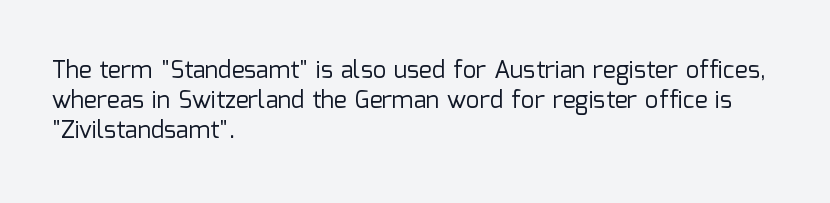
Honestly, there is no underline to notice here at all. The font's upright variant was chosen for this text. Horizontally, the lines are justified to the leading edge only. Bold? No — there's no thickening of the strokes.
